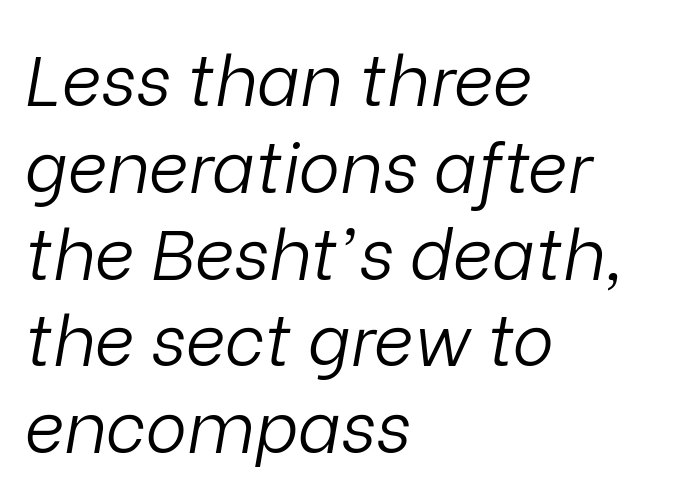
{"italic": "yes", "lean": "right", "slant_degrees": 9, "bold": "no", "weight": "light", "width": "normal", "stroke_contrast": "low", "x_height": "medium", "monospaced": "no", "underline": "no", "align": "left", "line_spacing_ratio": 1.24, "letter_spacing": "normal", "letter_spacing_em": 0.0, "glyph_px": 70}
